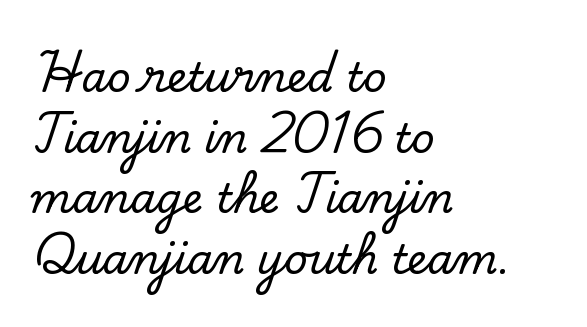
Q: Is the text italic (slanted)? A: Yes.
Q: Is the typeface a serif or a sans-serif typeface? A: Serif.
Q: Is the text underlined? A: No.
Q: How is the paragraph aligned? A: Left-aligned.
Q: Is the spacing between letters normal or unusually wide? A: Normal.
Q: Is the spacing between lines tight, normal or loose? A: Normal.
Q: Width (condensed, normal, or wide)? A: Normal.
Q: Stroke contrast? A: Low.
Q: x-height? A: Small.
Q: Monospaced? A: No.
